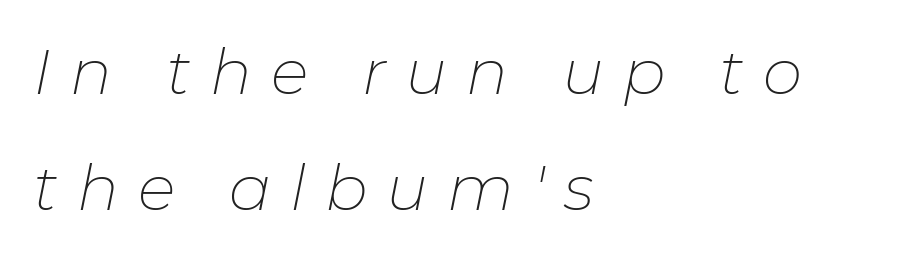
The image shows 63 px thin type, italic (leaning right); set left-aligned, line spacing 1.84x, unusually wide letter spacing (+0.3 em), not underlined; low stroke contrast and a medium x-height.
